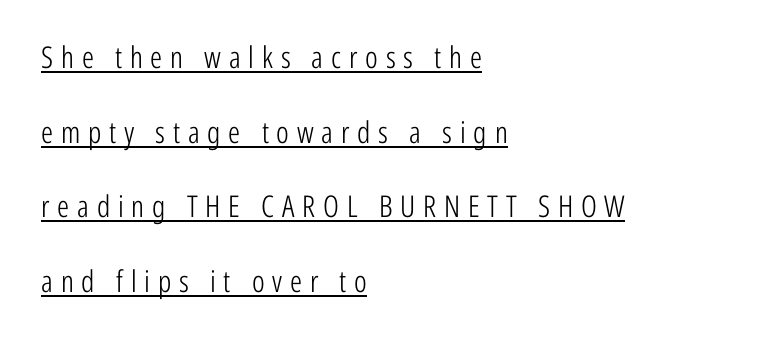
Q: Is the text bold? A: No.
Q: Is the text italic (slanted)? A: No, it is upright.
Q: Is the typeface a serif or a sans-serif typeface? A: Sans-serif.
Q: Is the text underlined? A: Yes.
Q: How is the paragraph aligned? A: Left-aligned.
Q: Is the spacing between letters normal or unusually wide? A: Unusually wide.
Q: Is the spacing between lines tight, normal or loose? A: Loose.
Q: Width (condensed, normal, or wide)? A: Condensed.
Q: Stroke contrast? A: Low.
Q: x-height? A: Medium.
Q: Monospaced? A: No.
